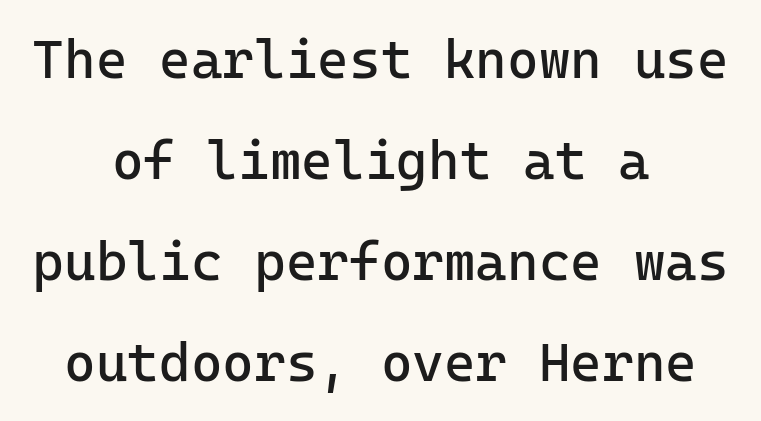
The image shows 54 px regular-weight sans-serif type, upright; set centered, line spacing 1.87x, normal letter spacing, not underlined; low stroke contrast and a medium x-height.
